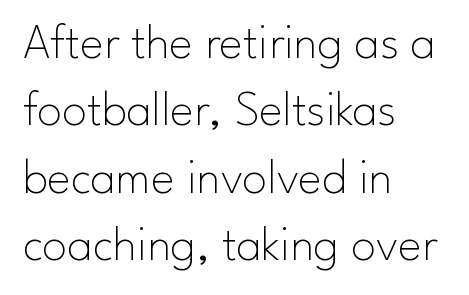
{"serif": "no", "italic": "no", "bold": "no", "weight": "thin", "width": "normal", "stroke_contrast": "low", "x_height": "small", "monospaced": "no", "underline": "no", "align": "left", "line_spacing": "normal", "line_spacing_ratio": 1.35, "letter_spacing": "normal", "letter_spacing_em": 0.0, "glyph_px": 50}
